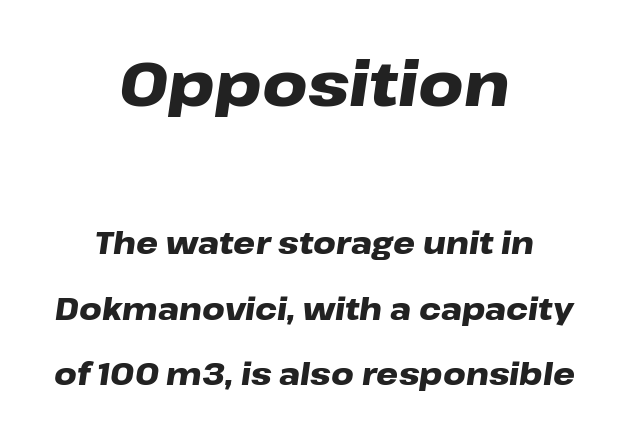
{"italic": "yes", "lean": "right", "slant_degrees": 8, "bold": "yes", "weight": "heavy", "width": "wide", "stroke_contrast": "low", "x_height": "medium", "monospaced": "no", "underline": "no", "align": "center", "line_spacing": "loose", "line_spacing_ratio": 2.12, "letter_spacing": "normal", "letter_spacing_em": 0.0, "larger_block": "first", "size_ratio": 2.0, "glyph_px": 62}
